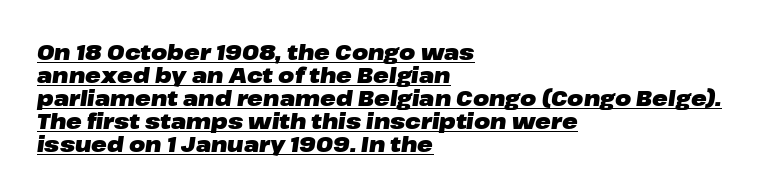
{"italic": "yes", "lean": "right", "slant_degrees": 8, "bold": "yes", "underline": "yes", "align": "left", "line_spacing": "tight", "line_spacing_ratio": 1.1, "letter_spacing": "normal", "letter_spacing_em": 0.0, "glyph_px": 21}
